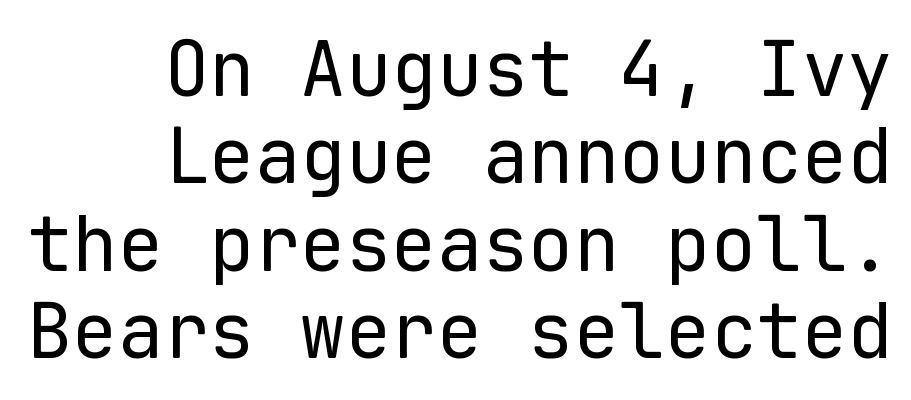
{"serif": "no", "italic": "no", "bold": "no", "weight": "regular", "width": "normal", "stroke_contrast": "low", "x_height": "medium", "monospaced": "yes", "underline": "no", "align": "right", "line_spacing": "tight", "line_spacing_ratio": 1.15, "letter_spacing": "normal", "letter_spacing_em": 0.0, "glyph_px": 76}
